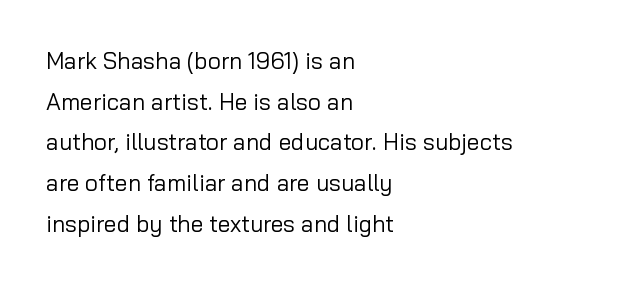
Q: Is the text bold? A: No.
Q: Is the text italic (slanted)? A: No, it is upright.
Q: Is the text underlined? A: No.
Q: How is the paragraph aligned? A: Left-aligned.
Q: Is the spacing between letters normal or unusually wide? A: Normal.
